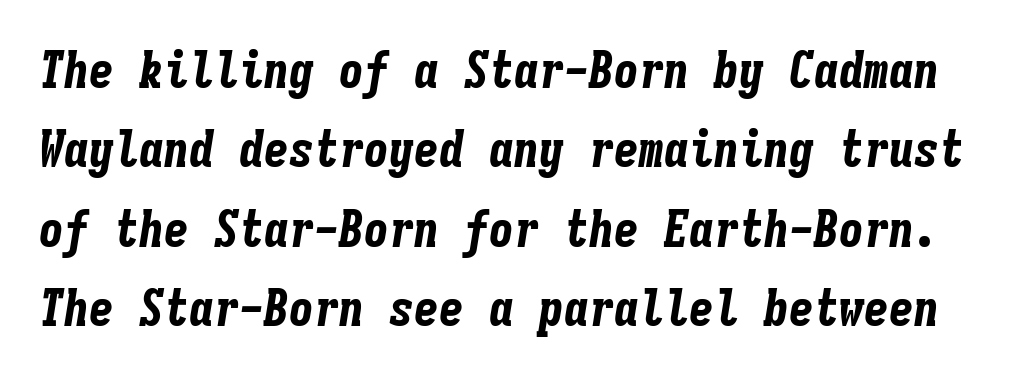
A typesetter would mark this as italic. Fixed-width glyphs throughout — classic coding-font behaviour. Leading: standard. Every letter is thick-stroked: bold, no question. The glyphs are unaccompanied by any horizontal stroke below them.
